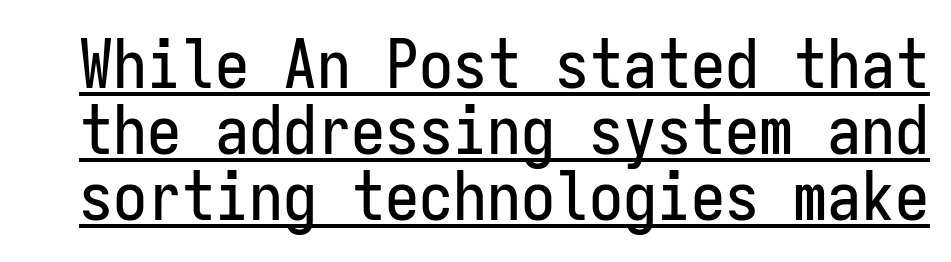
{"serif": "no", "italic": "no", "width": "condensed", "stroke_contrast": "low", "x_height": "medium", "monospaced": "yes", "underline": "yes", "line_spacing": "tight", "line_spacing_ratio": 0.97, "letter_spacing": "normal", "letter_spacing_em": 0.0, "glyph_px": 68}
